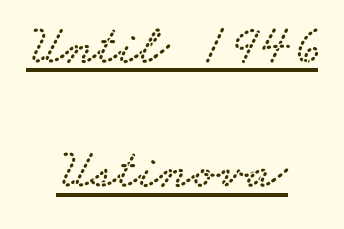
{"serif": "yes", "width": "wide", "stroke_contrast": "low", "x_height": "small", "monospaced": "no", "underline": "yes", "align": "center", "line_spacing": "loose", "line_spacing_ratio": 2.18, "letter_spacing": "normal", "letter_spacing_em": 0.0, "glyph_px": 57}
